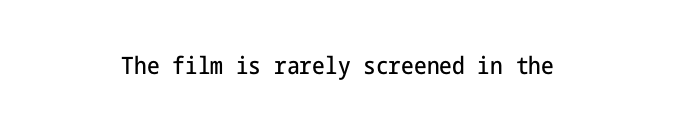
{"italic": "no", "underline": "no", "align": "center", "letter_spacing": "normal", "letter_spacing_em": 0.0, "glyph_px": 24}
